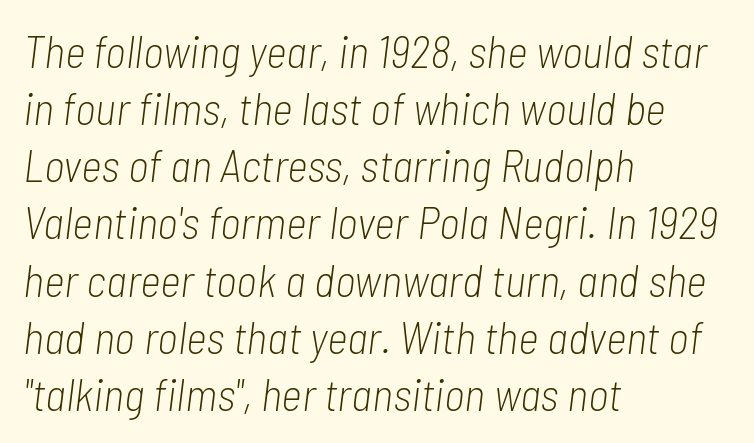
The image shows 45 px light, condensed type, italic (leaning right); set left-aligned, normal line spacing (1.27x), normal letter spacing, not underlined; low stroke contrast and a medium x-height.
